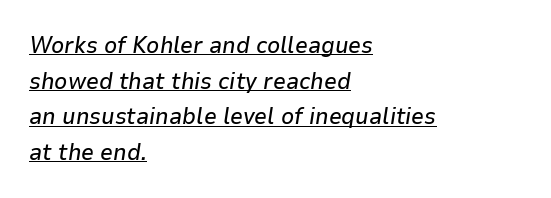
The image shows 23 px text type, italic (leaning right); set left-aligned, normal line spacing (1.55x), normal letter spacing, underlined.
